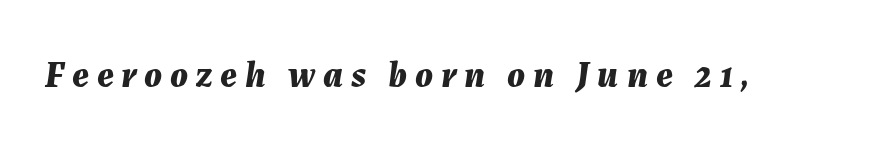
Q: Is the text bold? A: Yes.
Q: Is the text italic (slanted)? A: Yes, it leans right by about 7 degrees.
Q: Is the text underlined? A: No.
Q: Is the spacing between letters normal or unusually wide? A: Unusually wide.
Q: Width (condensed, normal, or wide)? A: Normal.
Q: Stroke contrast? A: Medium.
Q: x-height? A: Medium.
Q: Monospaced? A: No.
